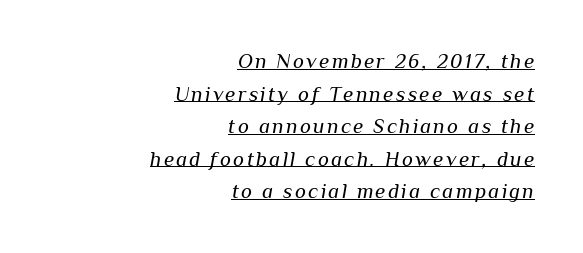
The image shows 21 px text type, italic (leaning right); set right-aligned, normal line spacing (1.55x), underlined.
